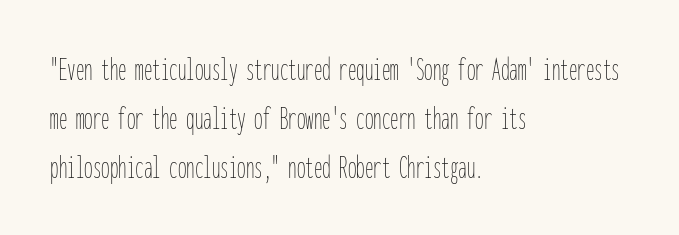
Posture: vertical. Stems and bowls with no extra thickness — not bold. Summary of vertical rhythm: regular, with standard interline spacing. Does the copy run flush right? No — it runs flush left. The passage shown is not underscored anywhere. The letters march in equal steps, a hallmark of fixed-pitch type.
